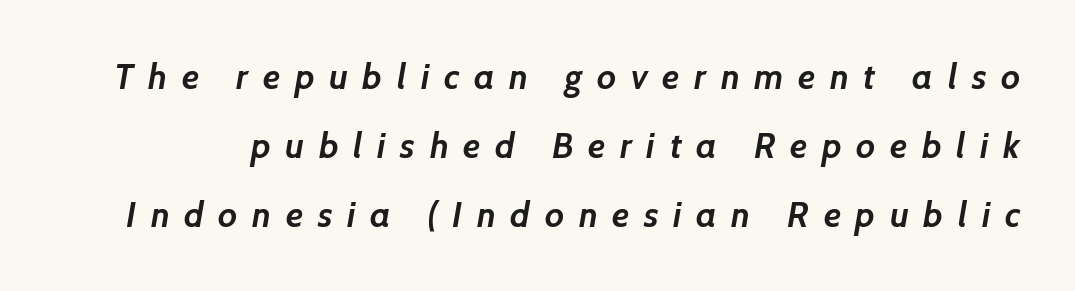
{"serif": "no", "bold": "yes", "weight": "semibold", "width": "normal", "stroke_contrast": "low", "x_height": "medium", "monospaced": "no", "underline": "no", "line_spacing": "loose", "line_spacing_ratio": 1.97, "letter_spacing": "wide", "letter_spacing_em": 0.42, "glyph_px": 35}
